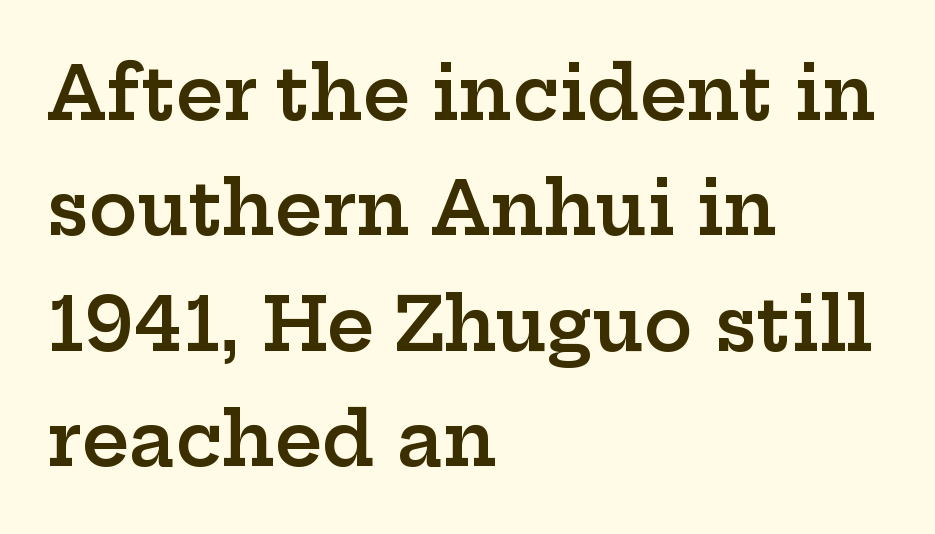
You could not count columns in this text — the font is proportionally spaced. Every row of glyphs begins at an identical x-position on the left. Weight check: semibold — heavier than regular, not quite bold. The designer went with a serif here, giving each stem small feet. No italicization has been applied; the sample stays upright.
